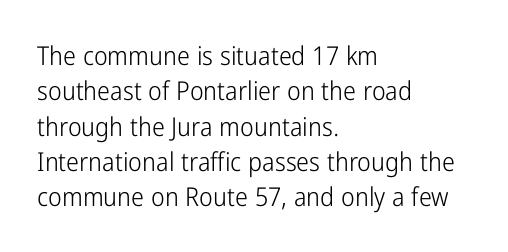
The image shows 26 px text type, upright; set left-aligned, normal line spacing (1.36x), normal letter spacing, not underlined.
